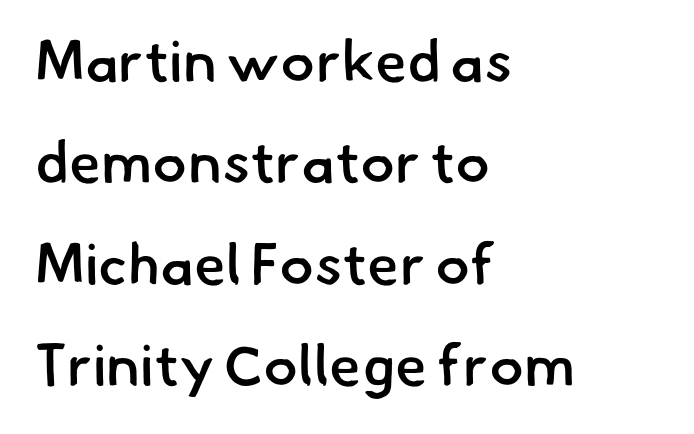
The image shows 58 px semibold sans-serif type; set left-aligned, line spacing 1.75x, normal letter spacing, not underlined; low stroke contrast and a small x-height.
